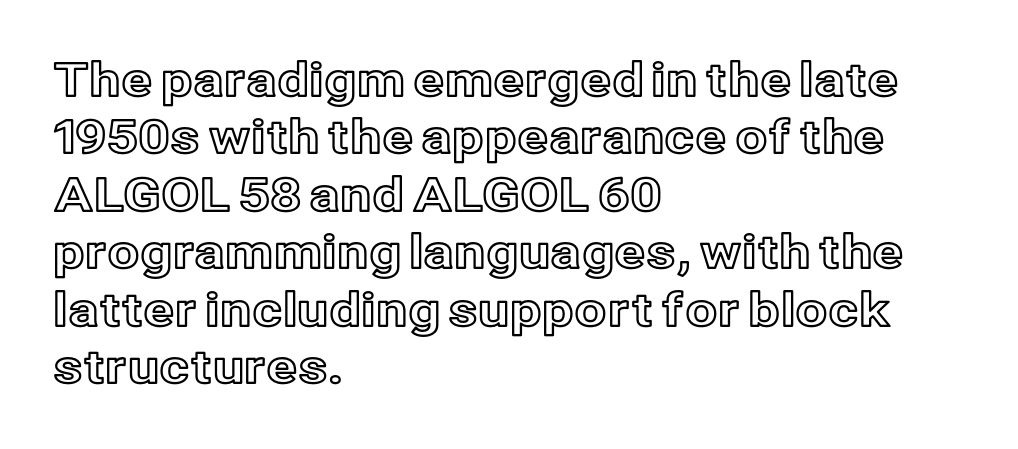
{"italic": "no", "width": "normal", "x_height": "medium", "monospaced": "no", "underline": "no", "align": "left", "line_spacing": "normal", "line_spacing_ratio": 1.25, "letter_spacing": "normal", "letter_spacing_em": 0.0, "glyph_px": 46}
